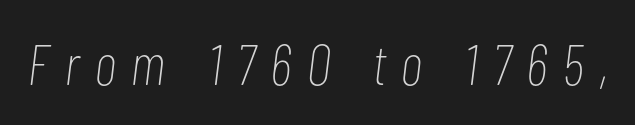
Q: Is the text bold? A: No.
Q: Is the text italic (slanted)? A: Yes, it leans right by about 7 degrees.
Q: Is the text underlined? A: No.
Q: Is the spacing between letters normal or unusually wide? A: Unusually wide.
Q: Width (condensed, normal, or wide)? A: Condensed.
Q: Stroke contrast? A: Low.
Q: x-height? A: Medium.
Q: Monospaced? A: No.
